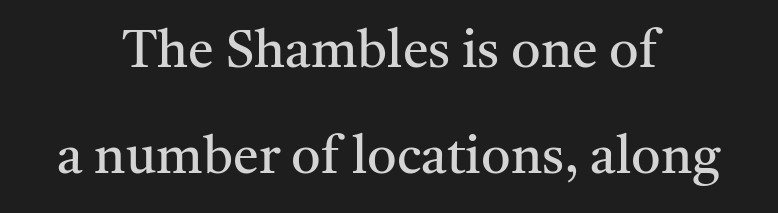
{"serif": "yes", "italic": "no", "bold": "no", "weight": "regular", "width": "normal", "stroke_contrast": "medium", "x_height": "medium", "monospaced": "no", "underline": "no", "align": "center", "line_spacing": "loose", "line_spacing_ratio": 2.03, "letter_spacing": "normal", "letter_spacing_em": 0.0, "glyph_px": 52}
